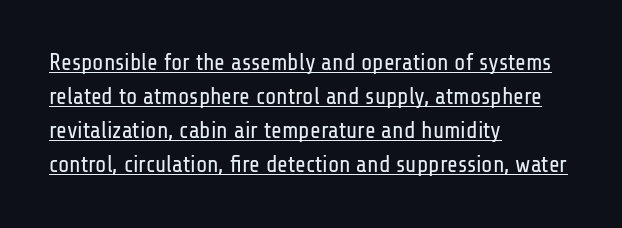
The image shows 23 px text type, upright; set left-aligned, normal line spacing (1.48x), normal letter spacing, underlined.
